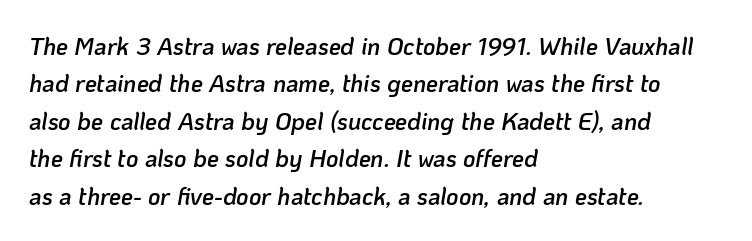
Q: Is the text bold? A: Semi-bold.
Q: Is the text italic (slanted)? A: Yes, it leans right by about 10 degrees.
Q: Is the text underlined? A: No.
Q: How is the paragraph aligned? A: Left-aligned.
Q: Is the spacing between letters normal or unusually wide? A: Normal.
Q: Is the spacing between lines tight, normal or loose? A: Normal.
